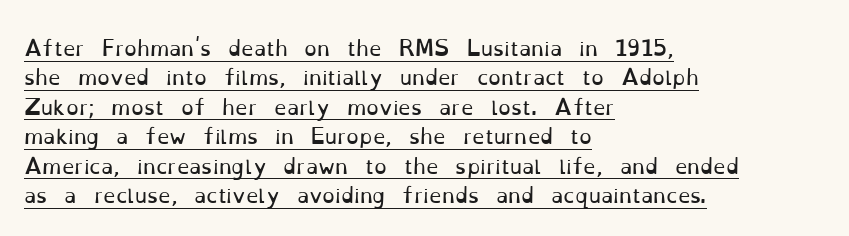
The image shows 20 px text type, upright; set left-aligned, normal line spacing (1.47x), normal letter spacing, underlined.
